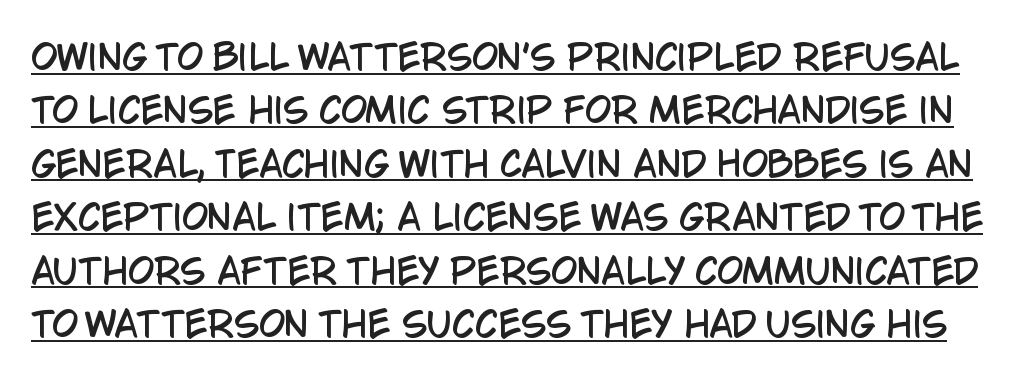
Q: Is the text italic (slanted)? A: No, it is upright.
Q: Is the typeface a serif or a sans-serif typeface? A: Sans-serif.
Q: Is the text underlined? A: Yes.
Q: Is the spacing between letters normal or unusually wide? A: Normal.
Q: Is the spacing between lines tight, normal or loose? A: Normal.
Q: Width (condensed, normal, or wide)? A: Condensed.
Q: Stroke contrast? A: Low.
Q: x-height? A: Large.
Q: Monospaced? A: No.
